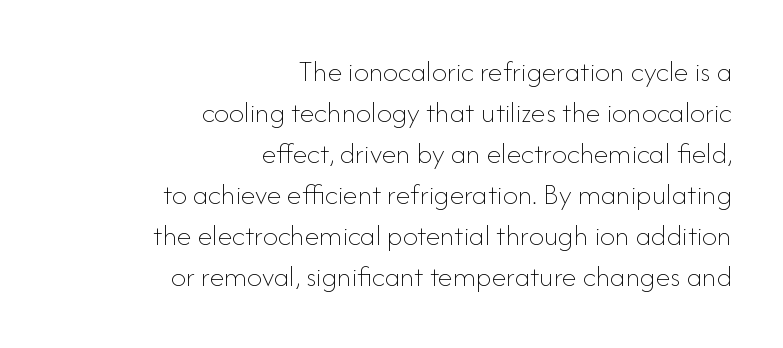
Q: Is the text bold? A: No.
Q: Is the text italic (slanted)? A: No, it is upright.
Q: Is the text underlined? A: No.
Q: How is the paragraph aligned? A: Right-aligned.
Q: Is the spacing between letters normal or unusually wide? A: Normal.
Q: Is the spacing between lines tight, normal or loose? A: Normal.
Q: Width (condensed, normal, or wide)? A: Normal.
Q: Stroke contrast? A: Low.
Q: x-height? A: Small.
Q: Monospaced? A: No.
